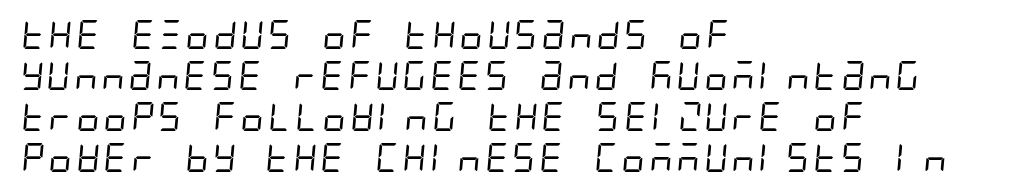
I'd call this a sans setting — the letters go barefoot. Check the space under the baseline: it is left empty. Compared with a centered layout, this one pins lines to the left instead. Successive baselines arrive at the customary interval. Is the letter spacing exaggerated? No — it looks like the ordinary default. Weight: regular or lighter.
